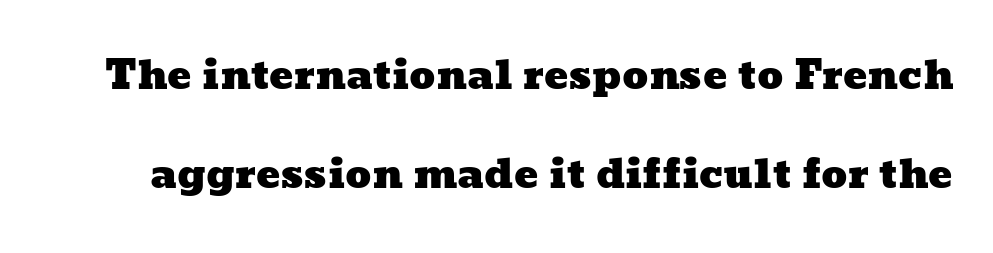
The image shows 40 px wide type; set loose line spacing (2.48x), normal letter spacing, not underlined; low stroke contrast and a medium x-height.
